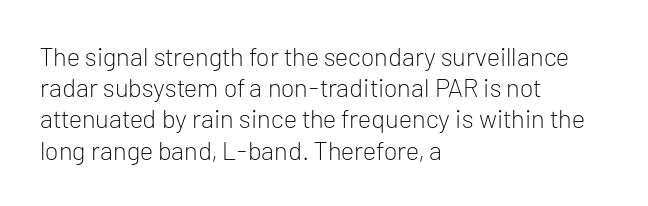
Q: Is the text bold? A: No.
Q: Is the text italic (slanted)? A: No, it is upright.
Q: Is the text underlined? A: No.
Q: How is the paragraph aligned? A: Left-aligned.
Q: Is the spacing between letters normal or unusually wide? A: Normal.
